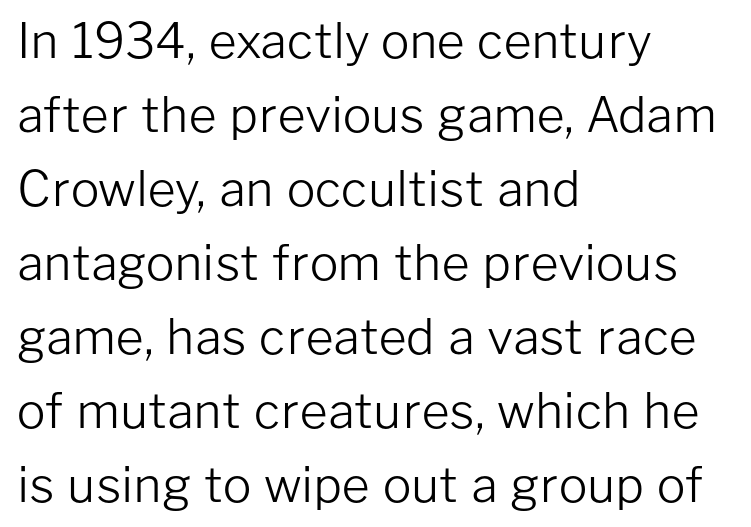
{"serif": "no", "italic": "no", "bold": "no", "weight": "light", "width": "normal", "stroke_contrast": "low", "x_height": "medium", "monospaced": "no", "underline": "no", "align": "left", "line_spacing": "normal", "line_spacing_ratio": 1.54, "letter_spacing": "normal", "letter_spacing_em": 0.0, "glyph_px": 48}
